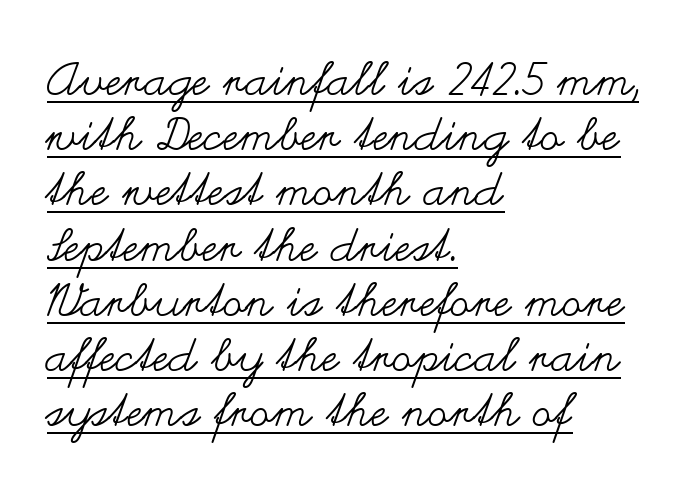
Q: Is the text bold? A: No.
Q: Is the text italic (slanted)? A: Yes.
Q: Is the text underlined? A: Yes.
Q: How is the paragraph aligned? A: Left-aligned.
Q: Is the spacing between letters normal or unusually wide? A: Normal.
Q: Width (condensed, normal, or wide)? A: Wide.
Q: Stroke contrast? A: Medium.
Q: x-height? A: Small.
Q: Monospaced? A: No.
